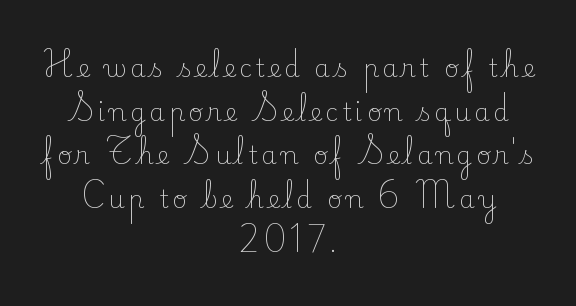
The image shows 25 px text type, upright; set centered, line spacing 1.75x, not underlined.
